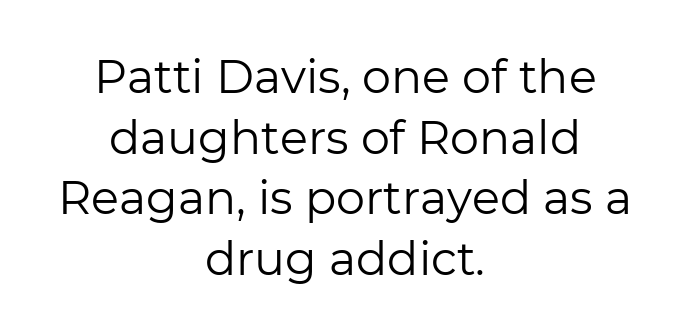
Beneath every word, the page is bare. The line texture is even and compact thanks to regular tracking. Heaviness? Minimal to ordinary, like unemphasized prose. Designer's note — italics off, roman on. Is this a fixed-width face? No — the glyphs have proportional, varying widths.
